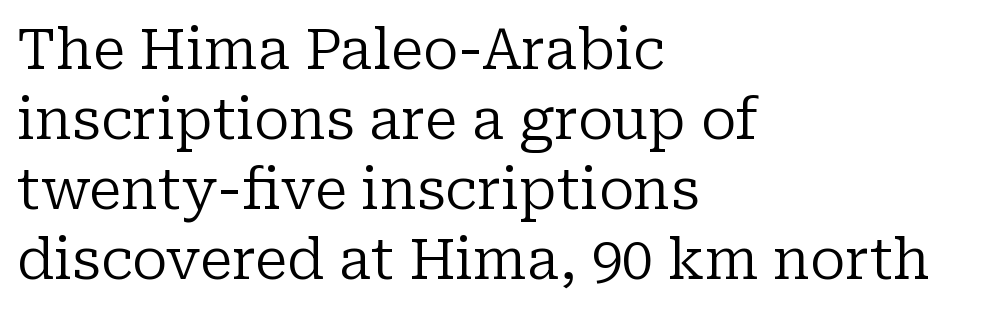
Casual observation: everything's shoved over to the left. Characters follow at the spacing the type designer built in. The passage shown is typed in a proportional face where columns would drift. The strokes carry an ordinary text weight at most. The axis of the letterforms is exactly vertical.
